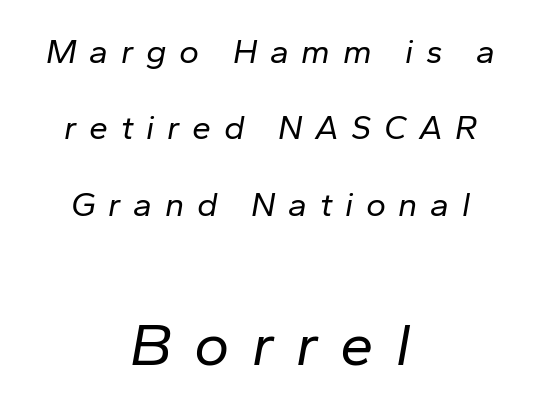
The image shows 60 px regular-weight type, italic (leaning right); set centered, loose line spacing (2.25x), unusually wide letter spacing (+0.37 em), not underlined; the second (bottom) block is 1.76x larger; low stroke contrast and a medium x-height.
